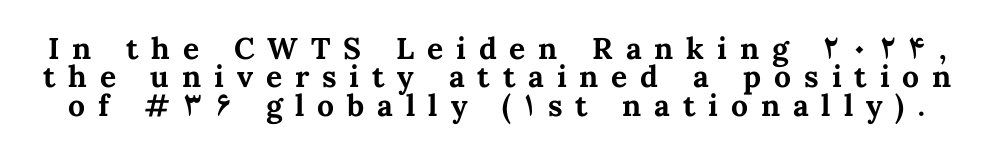
{"italic": "no", "bold": "yes", "weight": "bold", "width": "normal", "stroke_contrast": "medium", "x_height": "medium", "monospaced": "no", "underline": "no", "line_spacing": "tight", "line_spacing_ratio": 0.95, "letter_spacing": "wide", "letter_spacing_em": 0.43, "glyph_px": 30}
